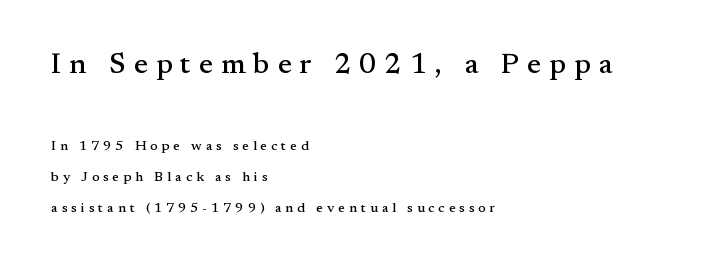
The image shows 29 px serif type, upright; set left-aligned, loose line spacing (2.23x), unusually wide letter spacing (+0.28 em), not underlined; the first (top) block is 2.07x larger; medium stroke contrast and a small x-height.
